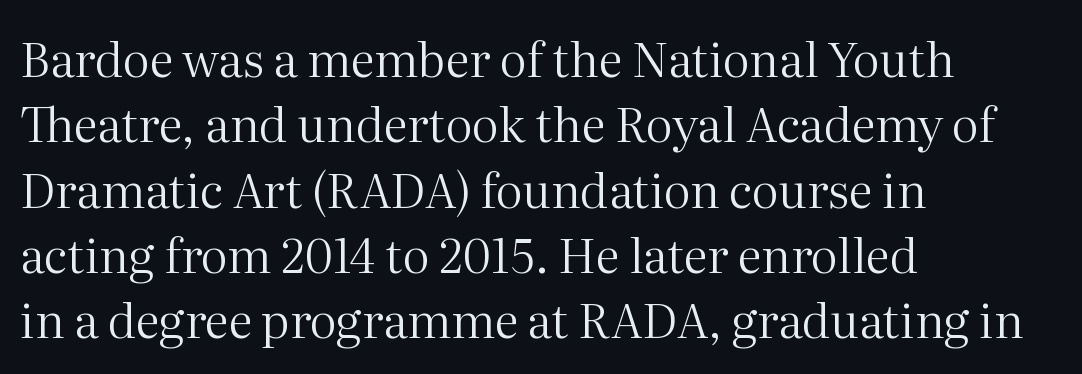
Q: Is the text bold? A: No.
Q: Is the text italic (slanted)? A: No, it is upright.
Q: Is the typeface a serif or a sans-serif typeface? A: Serif.
Q: Is the text underlined? A: No.
Q: How is the paragraph aligned? A: Left-aligned.
Q: Is the spacing between letters normal or unusually wide? A: Normal.
Q: Is the spacing between lines tight, normal or loose? A: Normal.
Q: Width (condensed, normal, or wide)? A: Normal.
Q: Stroke contrast? A: Medium.
Q: x-height? A: Medium.
Q: Monospaced? A: No.
